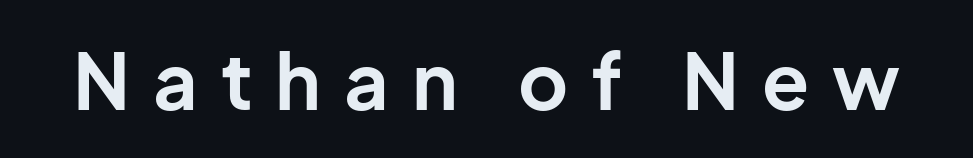
{"serif": "no", "italic": "no", "bold": "yes", "weight": "bold", "width": "normal", "stroke_contrast": "low", "x_height": "medium", "monospaced": "no", "underline": "no", "letter_spacing": "wide", "letter_spacing_em": 0.3, "glyph_px": 77}
